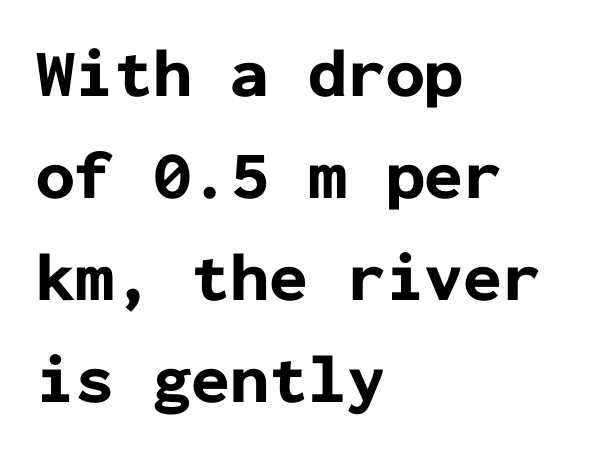
The passage shown has conventional tracking throughout. The letters march in equal steps, a hallmark of fixed-pitch type. The sample has been set heavy, in full bold. The paragraph has a hard left edge and a soft right edge. Clear beneath every line of the passage.
